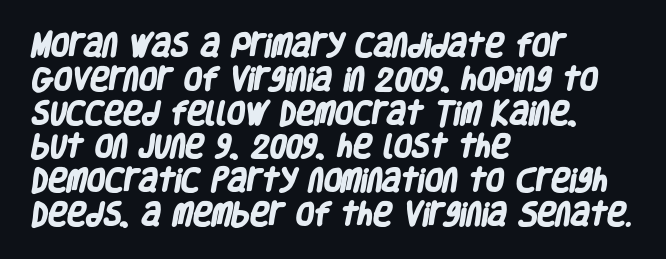
The image shows 26 px bold type; set left-aligned, normal line spacing (1.3x), normal letter spacing, not underlined.
